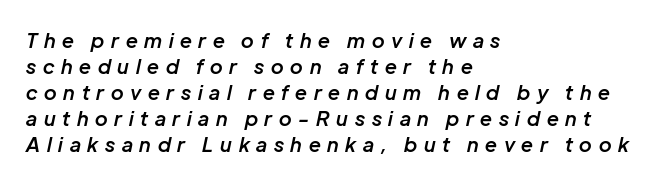
Which margin do the lines hug? The left one — the right edge is uneven. The passage shown has open, widely tracked lettering throughout. A clean baseline with only descenders dipping below it. Is the type slanted? Yes — the strokes lean at a clear angle. Is the type bold? Partly — it's a semibold, heavier than regular but not fully bold.
